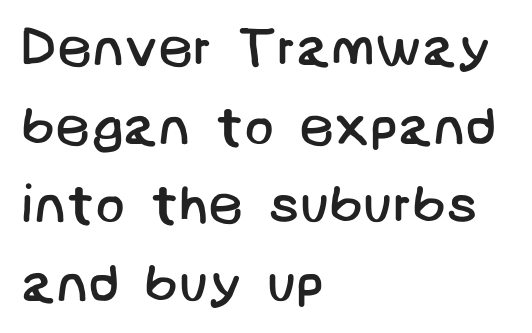
The image shows 55 px regular-weight sans-serif type; set left-aligned, normal line spacing (1.43x), normal letter spacing, not underlined; low stroke contrast and a large x-height.
